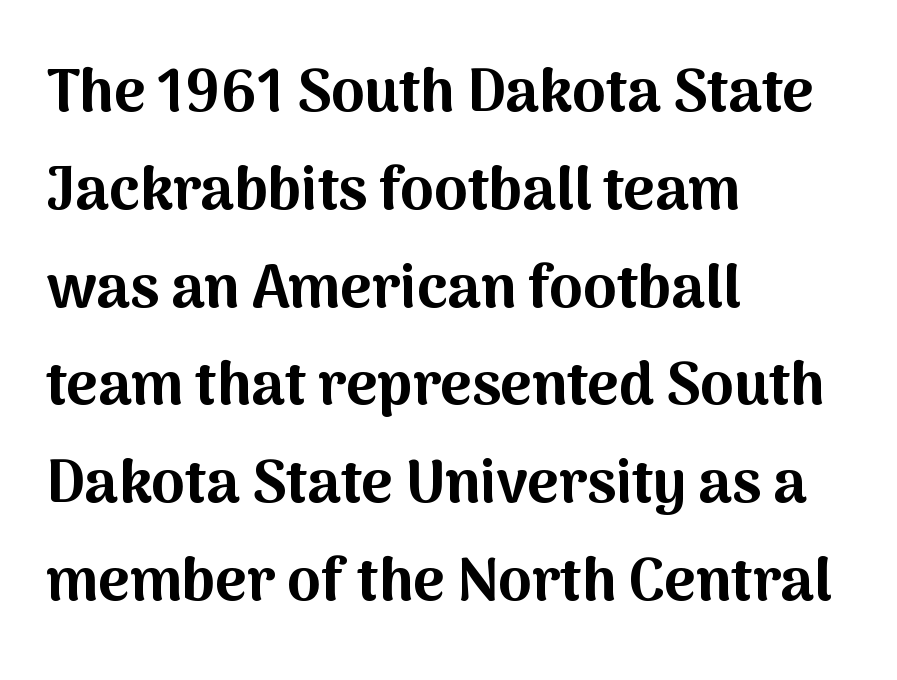
{"serif": "no", "italic": "no", "bold": "yes", "weight": "bold", "width": "normal", "stroke_contrast": "medium", "x_height": "medium", "monospaced": "no", "underline": "no", "align": "left", "line_spacing": "normal", "line_spacing_ratio": 1.63, "letter_spacing": "normal", "letter_spacing_em": 0.0, "glyph_px": 60}
